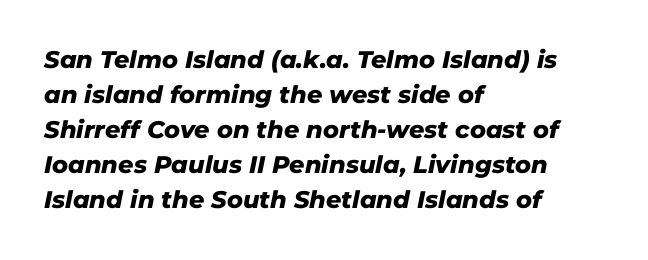
The image shows 24 px bold type, italic (leaning right); set left-aligned, normal line spacing (1.46x), normal letter spacing, not underlined.
